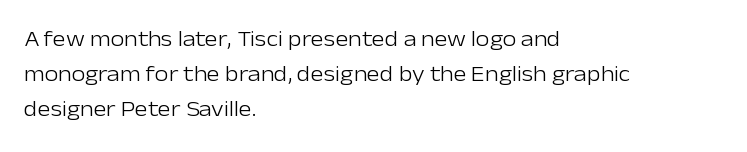
The image shows 22 px text type, upright; set left-aligned, normal line spacing (1.58x), normal letter spacing, not underlined.
